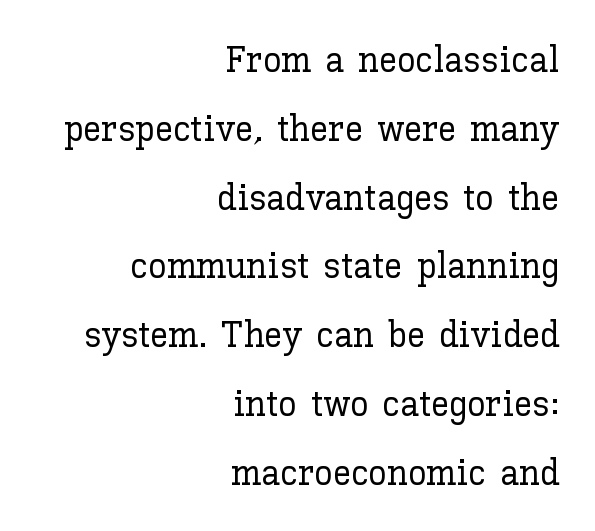
Character widths vary here, with narrow letters taking less room than wide ones. Rendered with straight, roman letterforms. In terms of letterspacing, this is plain default setting. These lines stack with their right ends in a neat column.
